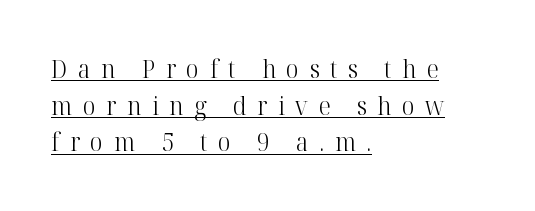
The image shows 25 px text type, upright; set left-aligned, normal line spacing (1.47x), unusually wide letter spacing (+0.42 em), underlined.
